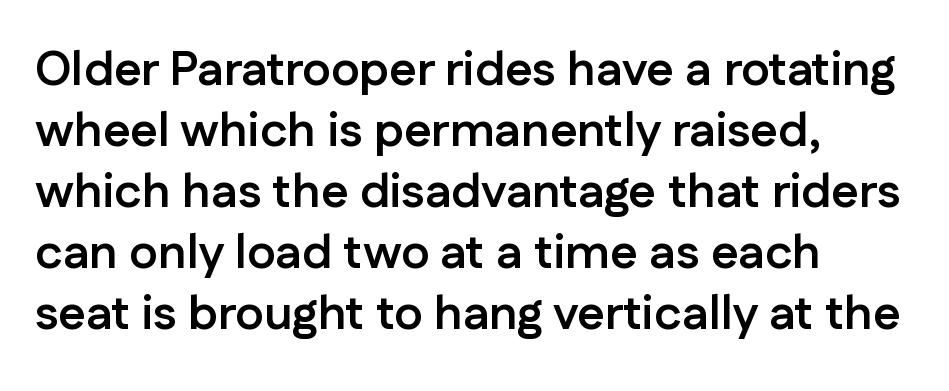
Q: Is the text bold? A: Yes.
Q: Is the text italic (slanted)? A: No, it is upright.
Q: Is the typeface a serif or a sans-serif typeface? A: Sans-serif.
Q: Is the text underlined? A: No.
Q: How is the paragraph aligned? A: Left-aligned.
Q: Is the spacing between letters normal or unusually wide? A: Normal.
Q: Is the spacing between lines tight, normal or loose? A: Normal.
Q: Width (condensed, normal, or wide)? A: Normal.
Q: Stroke contrast? A: Low.
Q: x-height? A: Medium.
Q: Monospaced? A: No.
